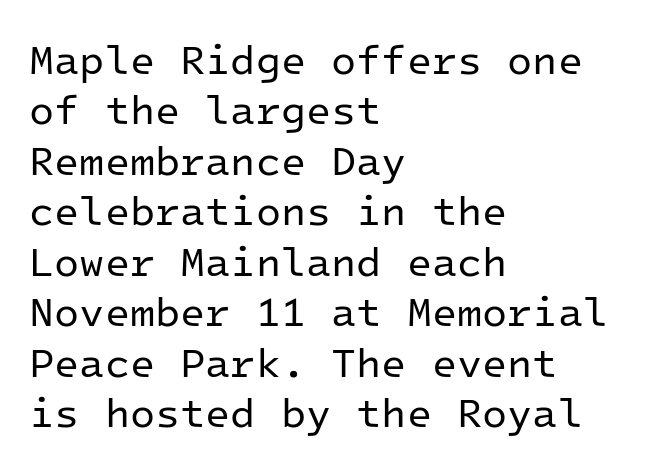
Leftover space on each line is placed entirely after the last word. Weight: regular or lighter. These lines are rendered in a fixed-pitch font. Underlining? Definitely not there.
